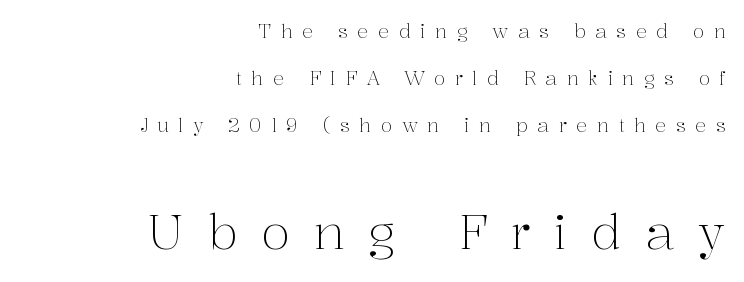
No italicization has been applied; the sample stays upright. Think of a printed novel: that variable character pitch is what you see here. Clear beneath every line of the passage. In terms of letterspacing, this is a distinctly airy, spread setting. Ink coverage per letter is moderate at most. Casual observation: everything's shoved over to the right.
